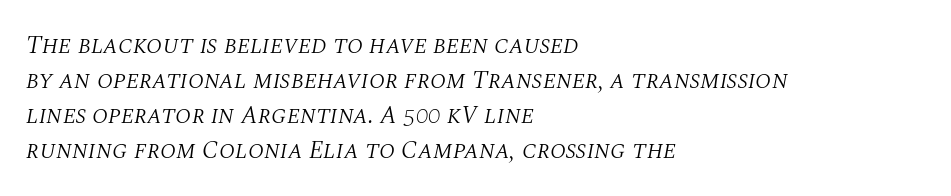
In terms of posture, this sample is oblique. This rendering leaves character spacing at its baseline value. Stem width sits at or under what a default text font uses. The passage is arranged the way most books set body copy — flush left. The glyphs are unaccompanied by any horizontal stroke below them.
